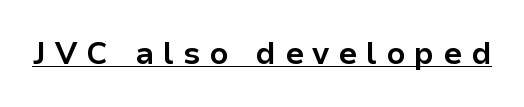
Every stem runs plumb, perpendicular to the baseline. How are the letters spaced? Widely, with obvious added tracking. This is sans-serif lettering, the kind often seen on screens and signage. The typesetting leans heavy: a genuine bold. Spacing verdict: proportional, widths tailored to each character. Glance below the letters and you will spot a drawn line.
